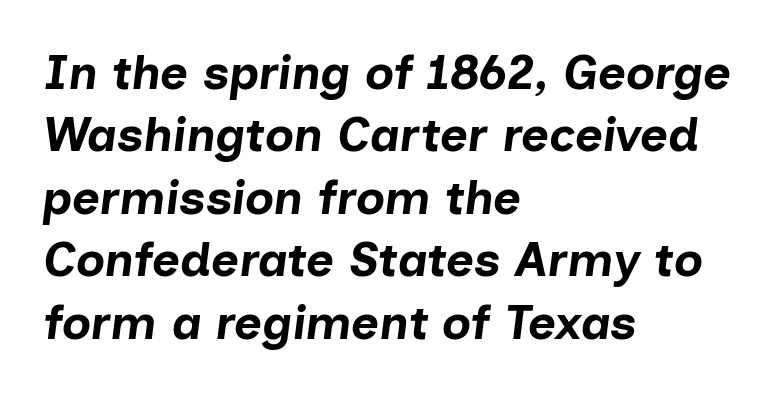
{"italic": "yes", "lean": "right", "slant_degrees": 7, "bold": "yes", "weight": "bold", "width": "normal", "stroke_contrast": "low", "x_height": "medium", "monospaced": "no", "underline": "no", "align": "left", "line_spacing": "normal", "line_spacing_ratio": 1.3, "letter_spacing": "normal", "letter_spacing_em": 0.0, "glyph_px": 48}
